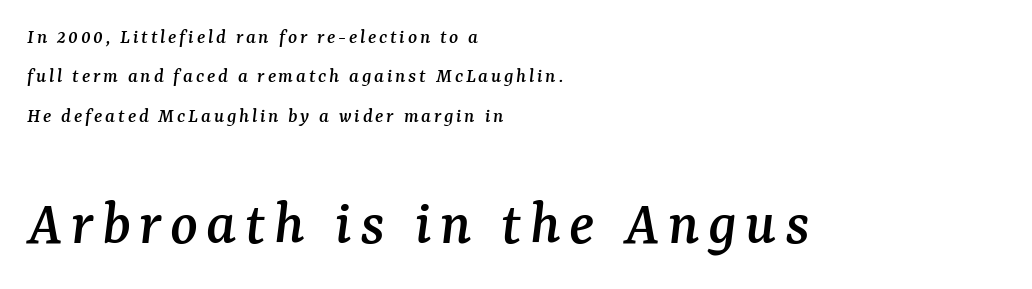
The image shows 64 px serif type, italic (leaning right); set left-aligned, line spacing 1.87x, not underlined; the second (bottom) block is 3.05x larger; medium stroke contrast and a medium x-height.
